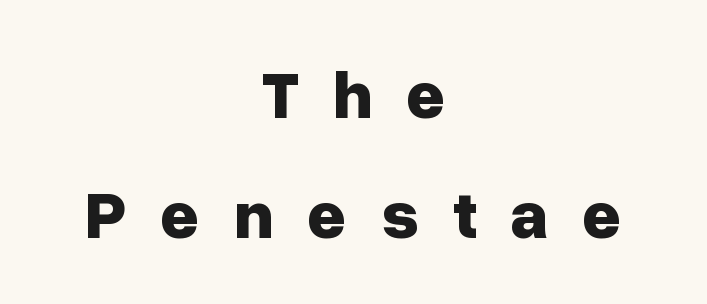
Q: Is the text bold? A: Yes.
Q: Is the text italic (slanted)? A: No, it is upright.
Q: Is the typeface a serif or a sans-serif typeface? A: Sans-serif.
Q: Is the text underlined? A: No.
Q: How is the paragraph aligned? A: Centered.
Q: Is the spacing between letters normal or unusually wide? A: Unusually wide.
Q: Width (condensed, normal, or wide)? A: Normal.
Q: Stroke contrast? A: Low.
Q: x-height? A: Medium.
Q: Monospaced? A: No.
